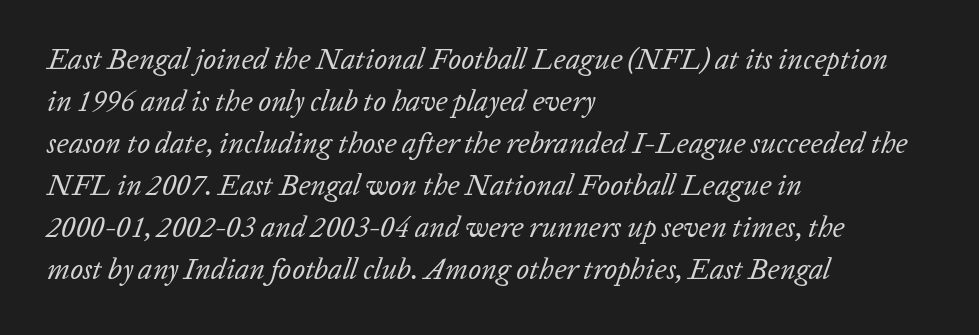
{"italic": "yes", "lean": "right", "slant_degrees": 20, "bold": "no", "weight": "regular", "width": "normal", "stroke_contrast": "low", "x_height": "medium", "monospaced": "no", "underline": "no", "align": "left", "line_spacing": "normal", "line_spacing_ratio": 1.45, "letter_spacing": "normal", "letter_spacing_em": 0.0, "glyph_px": 29}
